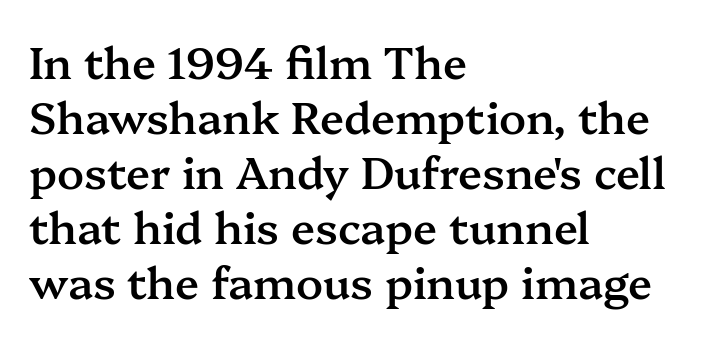
The image shows 44 px semibold serif type, upright; set left-aligned, normal line spacing (1.25x), normal letter spacing, not underlined; medium stroke contrast and a medium x-height.
